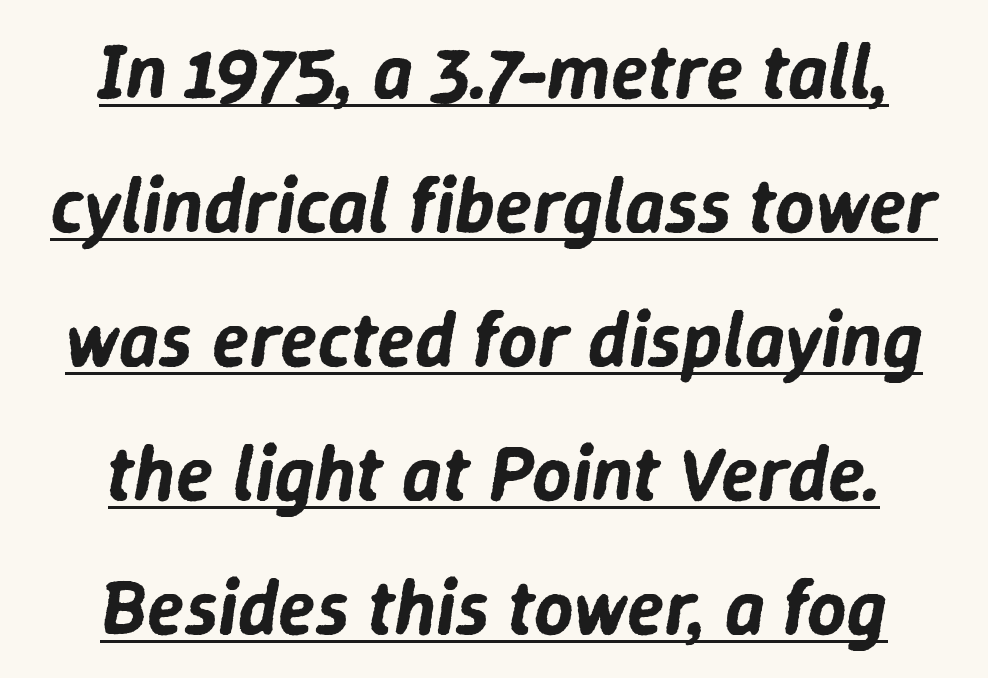
The image shows 77 px text type, italic (leaning right); set centered, line spacing 1.74x, normal letter spacing, underlined; low stroke contrast and a medium x-height.
